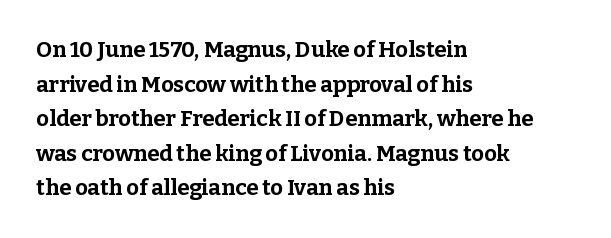
This sample uses an upright cut, with every glyph sitting square on the baseline. Whoever set this chose a conventional vertical rhythm. Students, note that the glyphs here touch the page at normal intervals. Strokes here are thick enough to call this a true bold.
